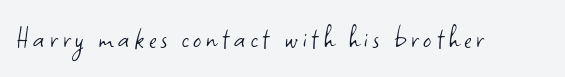
{"serif": "no", "bold": "no", "weight": "light", "width": "normal", "stroke_contrast": "low", "x_height": "small", "monospaced": "no", "underline": "no", "glyph_px": 32}
